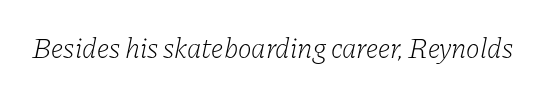
{"serif": "yes", "italic": "yes", "lean": "right", "slant_degrees": 11, "bold": "no", "weight": "light", "width": "normal", "stroke_contrast": "low", "x_height": "medium", "monospaced": "no", "underline": "no", "letter_spacing": "normal", "letter_spacing_em": 0.0, "glyph_px": 29}
